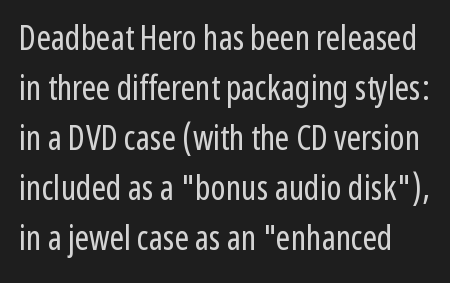
Q: Is the text bold? A: No.
Q: Is the text italic (slanted)? A: No, it is upright.
Q: Is the typeface a serif or a sans-serif typeface? A: Sans-serif.
Q: Is the text underlined? A: No.
Q: Is the spacing between letters normal or unusually wide? A: Normal.
Q: Is the spacing between lines tight, normal or loose? A: Normal.
Q: Width (condensed, normal, or wide)? A: Condensed.
Q: Stroke contrast? A: Low.
Q: x-height? A: Medium.
Q: Monospaced? A: No.
